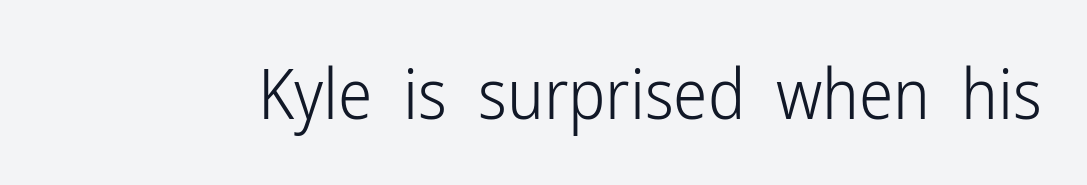
The image shows 69 px light, condensed sans-serif type, upright; set normal letter spacing, not underlined; low stroke contrast and a medium x-height.
